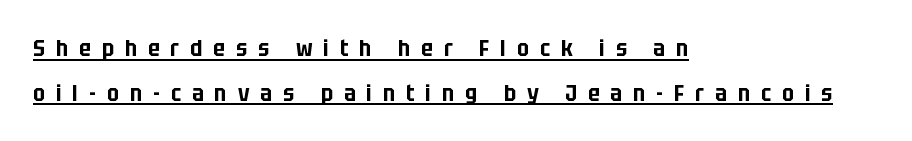
The image shows 23 px text type, upright; set left-aligned, loose line spacing (1.95x), unusually wide letter spacing (+0.48 em), underlined.
